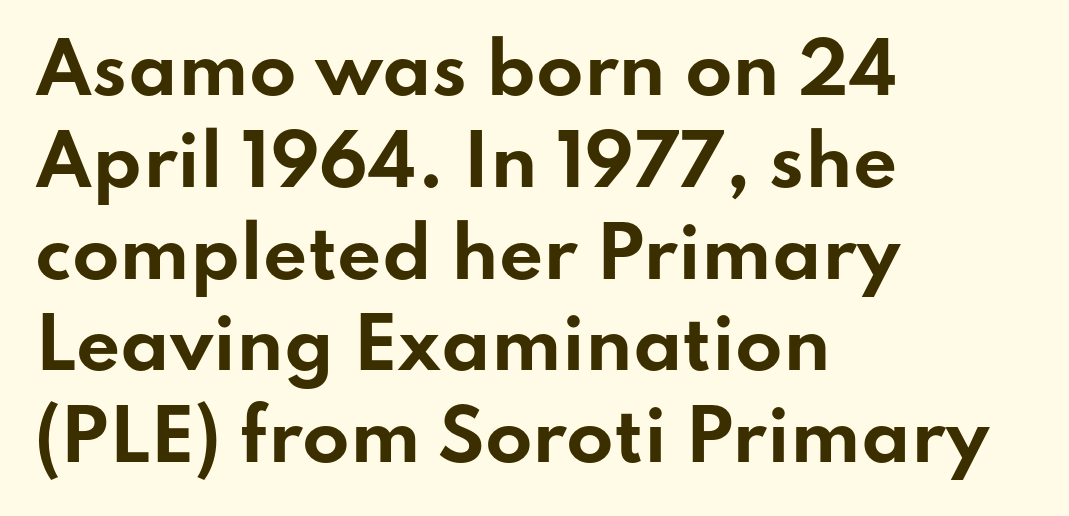
The image shows 69 px bold, wide sans-serif type, upright; set left-aligned, normal line spacing (1.33x), normal letter spacing, not underlined; low stroke contrast and a small x-height.
